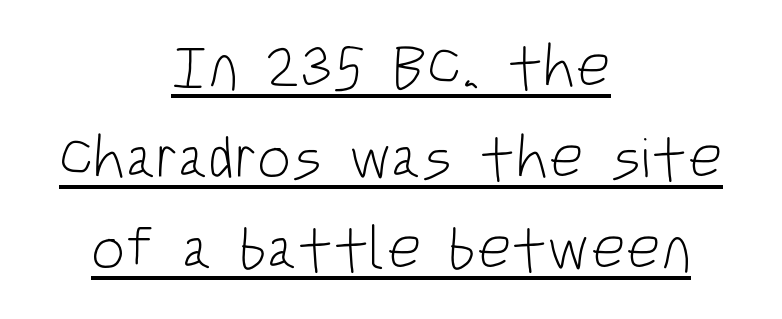
Do the characters align in a grid? No, the font is proportional. Font category for this specimen: sans-serif. Do the letters lean? They stand straight. The rows are spaced the way most documents space them. Think standard paragraph weight, or any step lighter than that.
